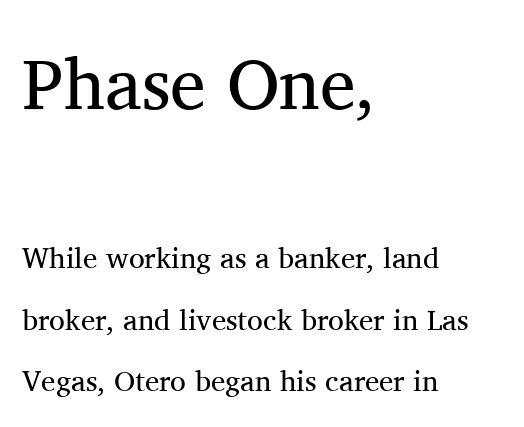
{"serif": "yes", "italic": "no", "bold": "no", "weight": "regular", "width": "normal", "stroke_contrast": "medium", "x_height": "medium", "monospaced": "no", "underline": "no", "align": "left", "line_spacing": "loose", "line_spacing_ratio": 2.13, "letter_spacing": "normal", "letter_spacing_em": 0.0, "larger_block": "first", "size_ratio": 2.48, "glyph_px": 72}
